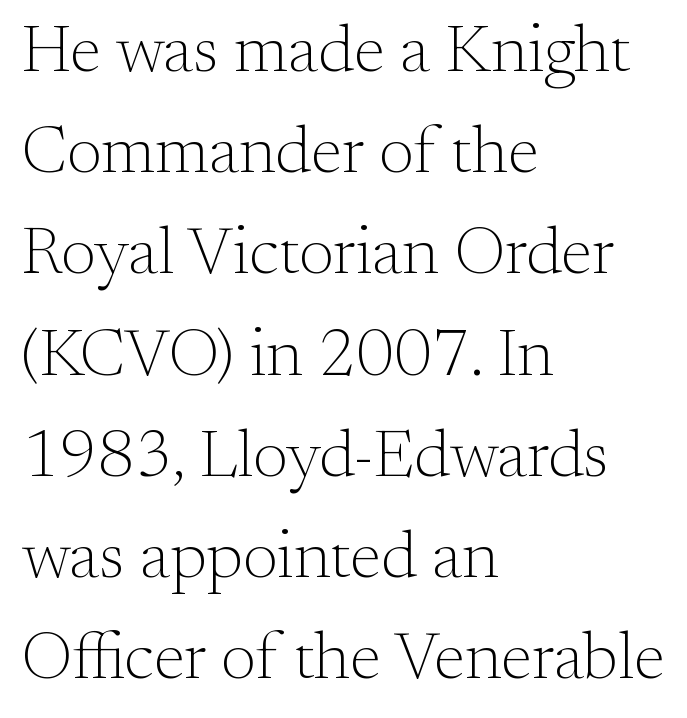
The image shows 67 px light serif type, upright; set left-aligned, normal line spacing (1.51x), normal letter spacing, not underlined; medium stroke contrast and a small x-height.
